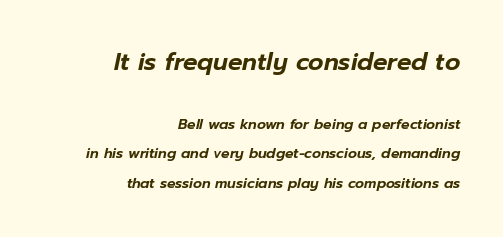
{"italic": "yes", "lean": "right", "slant_degrees": 12, "underline": "no", "align": "right", "line_spacing": "loose", "line_spacing_ratio": 2.11, "letter_spacing": "normal", "letter_spacing_em": 0.0, "larger_block": "first", "size_ratio": 1.71, "glyph_px": 24}
